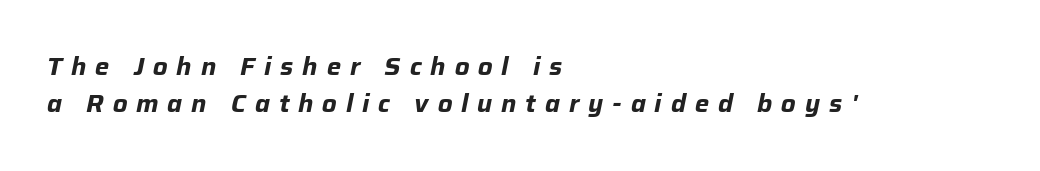
Anything drawn beneath the words? Only blank space. The font is running at its bold setting. Between one letter and the next there's a generous, obvious gap. Horizontally, the lines are justified to the leading edge only. Does the lettering tilt? It does — this is italic. Interline gaps are of average width in this sample.
